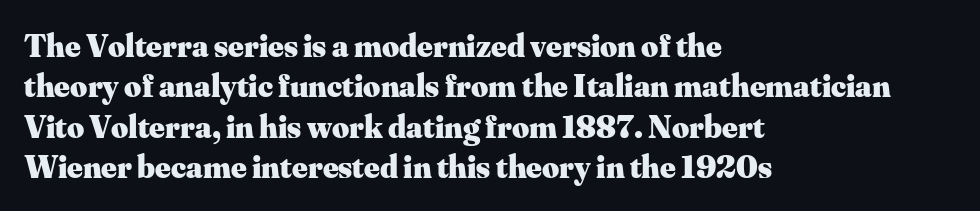
The image shows 33 px heavy serif type, upright; set left-aligned, line spacing 1.22x, normal letter spacing, not underlined; medium stroke contrast and a small x-height.
